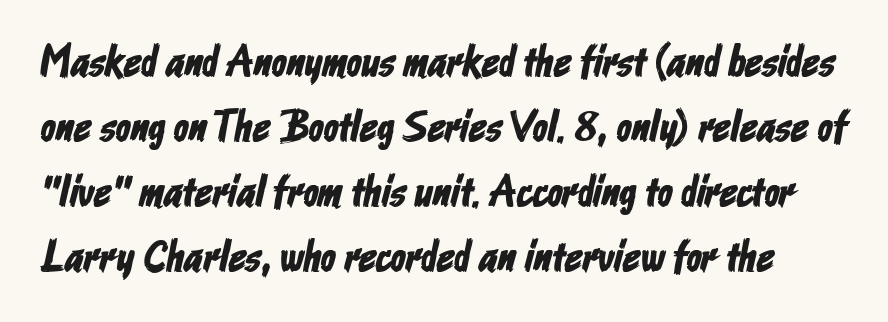
Nobody touched the tracking dial on this one. The space between consecutive lines is moderate. This rendering features lettering with no underline. Typographically, this falls in the sans-serif category. Think of a printed novel: that variable character pitch is what you see here.
